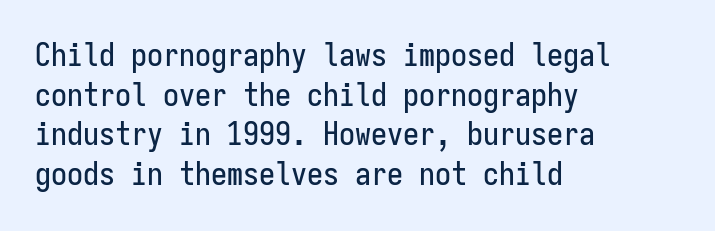
{"serif": "no", "italic": "no", "width": "condensed", "stroke_contrast": "low", "x_height": "medium", "monospaced": "yes", "underline": "no", "align": "left", "line_spacing_ratio": 1.24, "letter_spacing": "normal", "letter_spacing_em": 0.0, "glyph_px": 32}
